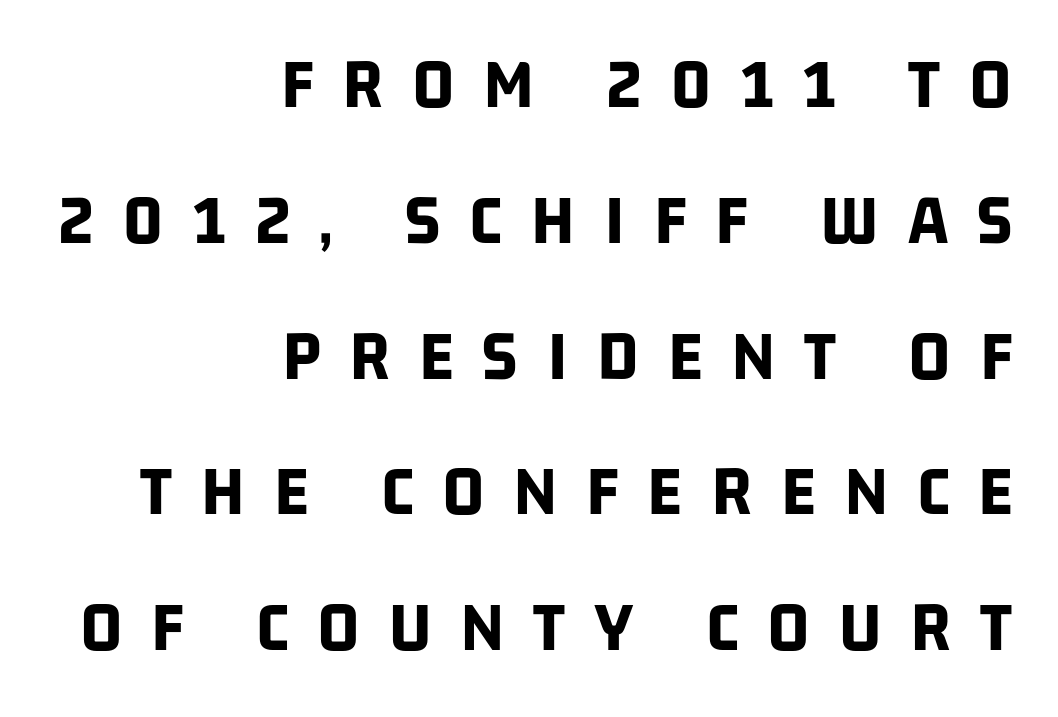
{"serif": "no", "bold": "yes", "weight": "bold", "width": "condensed", "stroke_contrast": "low", "x_height": "large", "monospaced": "no", "underline": "no", "align": "right", "line_spacing_ratio": 1.86, "letter_spacing": "wide", "letter_spacing_em": 0.4, "glyph_px": 73}
